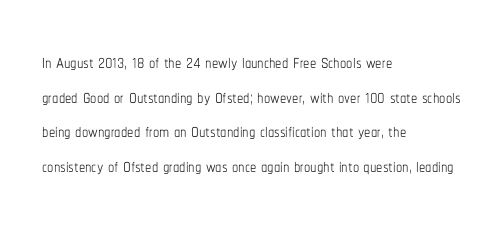
The image shows 25 px text type, upright; set left-aligned, normal line spacing (1.39x), normal letter spacing, not underlined.
